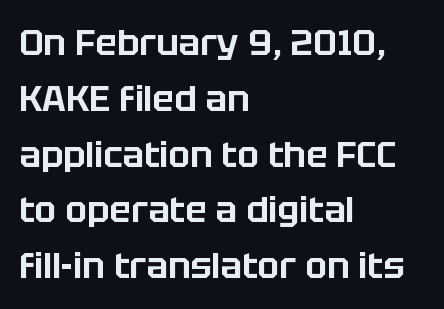
The image shows 36 px sans-serif type, upright; set left-aligned, normal line spacing (1.55x), normal letter spacing, not underlined; low stroke contrast and a large x-height.
